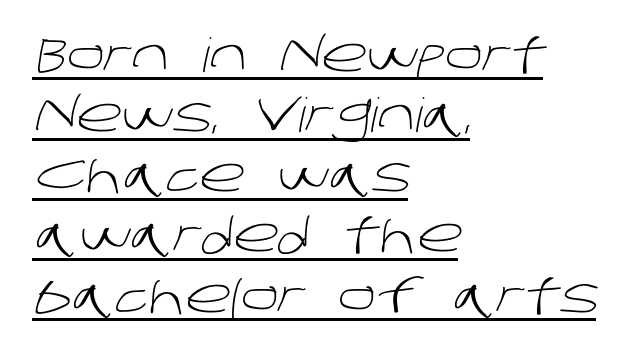
{"serif": "no", "bold": "no", "weight": "light", "width": "normal", "stroke_contrast": "low", "x_height": "large", "monospaced": "no", "underline": "yes", "align": "left", "line_spacing": "normal", "line_spacing_ratio": 1.28, "letter_spacing": "normal", "letter_spacing_em": 0.0, "glyph_px": 47}
